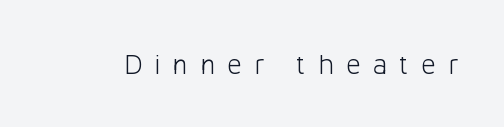
The image shows 29 px light sans-serif type, upright; set unusually wide letter spacing (+0.41 em), not underlined; low stroke contrast and a medium x-height.
